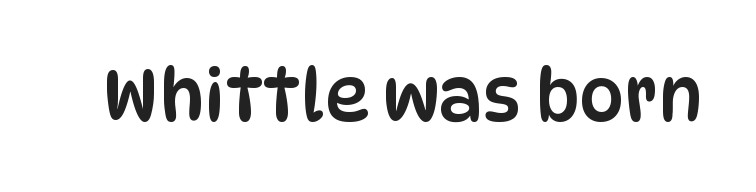
A roman cut, with each character standing at attention. How are the letters spaced? Ordinarily, with no added tracking. This rendering employs a face without finishing strokes, i.e., a sans-serif. Do the characters align in a grid? No, the font is proportional.
